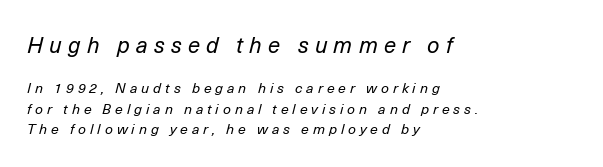
{"italic": "yes", "lean": "right", "slant_degrees": 14, "bold": "no", "underline": "no", "align": "left", "line_spacing": "normal", "line_spacing_ratio": 1.45, "letter_spacing": "wide", "letter_spacing_em": 0.28, "larger_block": "first", "size_ratio": 1.57, "glyph_px": 22}
